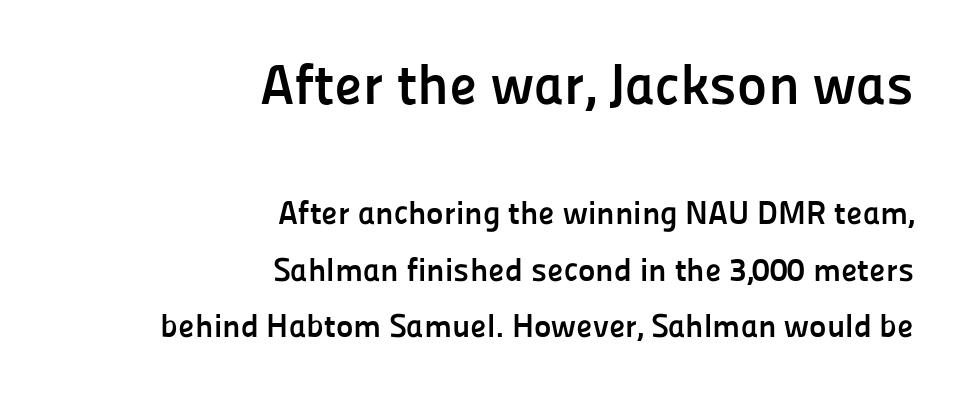
Q: Is the text bold? A: Yes.
Q: Is the text italic (slanted)? A: No, it is upright.
Q: Is the typeface a serif or a sans-serif typeface? A: Sans-serif.
Q: Is the text underlined? A: No.
Q: How is the paragraph aligned? A: Right-aligned.
Q: Is the spacing between letters normal or unusually wide? A: Normal.
Q: Is the spacing between lines tight, normal or loose? A: Normal.
Q: Which block of text is set in a larger size, the first (top) or the second (bottom)? A: The first (top) one.
Q: Width (condensed, normal, or wide)? A: Normal.
Q: Stroke contrast? A: Low.
Q: x-height? A: Medium.
Q: Monospaced? A: No.
